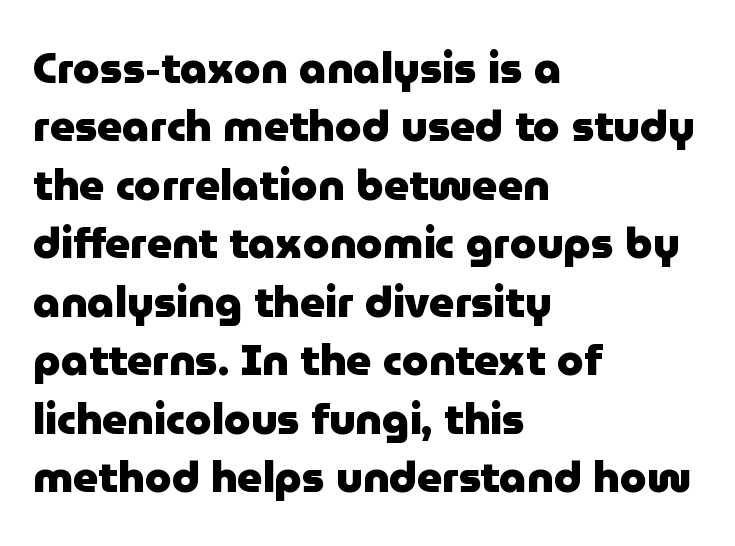
Do the characters align in a grid? No, the font is proportional. I'd describe the lettering as bold — thick and assertive. Rule under the text: the space is simply empty. The letters carry no serifs — their stems end cleanly without finishing strokes.
